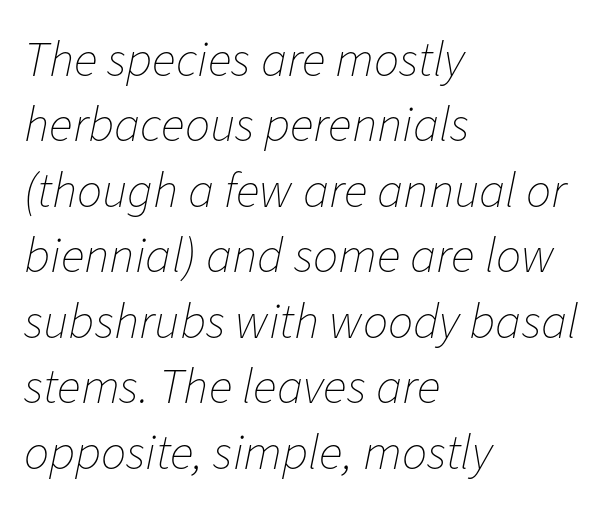
{"italic": "yes", "lean": "right", "slant_degrees": 11, "bold": "no", "weight": "thin", "width": "normal", "stroke_contrast": "low", "x_height": "medium", "monospaced": "no", "underline": "no", "align": "left", "line_spacing": "normal", "line_spacing_ratio": 1.31, "letter_spacing": "normal", "letter_spacing_em": 0.0, "glyph_px": 50}
